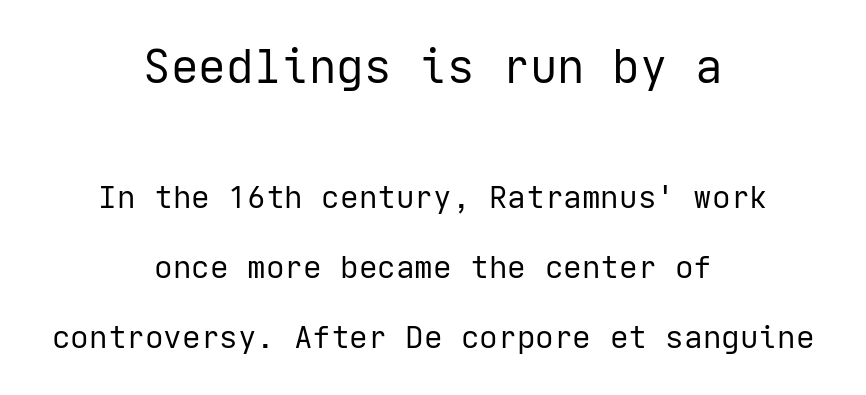
The image shows 46 px regular-weight sans-serif type, upright; set centered, loose line spacing (2.25x), normal letter spacing, not underlined; the first (top) block is 1.48x larger; low stroke contrast and a medium x-height.
